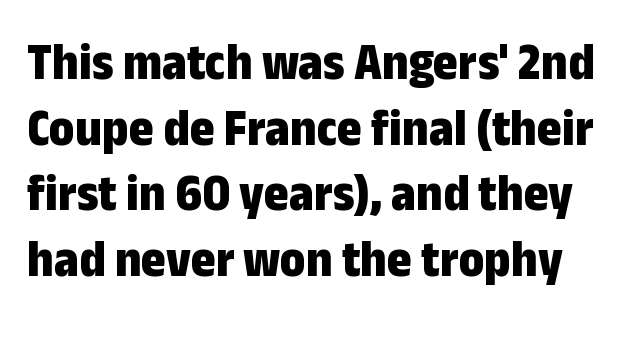
The specimen omits any rule beneath the text block's lines. This is the regular roman posture of the typeface. How heavy is the stroke? Heavy — this is a bold. What stands out about the letter spacing? Nothing — it is the standard amount. The letters carry no serifs — their stems end cleanly without finishing strokes.
